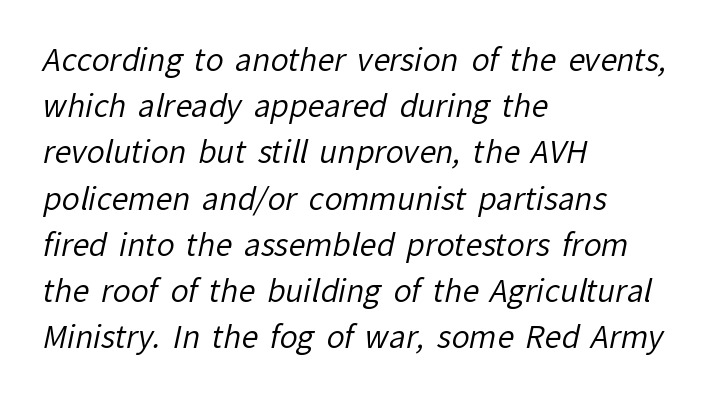
{"serif": "no", "bold": "no", "weight": "regular", "width": "normal", "stroke_contrast": "low", "x_height": "medium", "monospaced": "no", "underline": "no", "align": "left", "line_spacing": "normal", "line_spacing_ratio": 1.54, "letter_spacing": "normal", "letter_spacing_em": 0.0, "glyph_px": 30}
